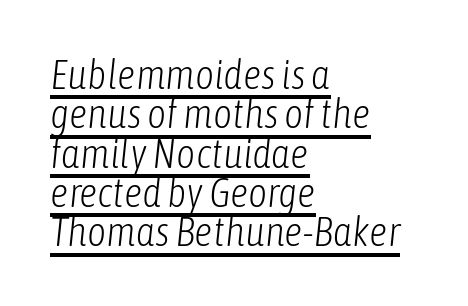
Q: Is the text bold? A: No.
Q: Is the text italic (slanted)? A: Yes, it leans right by about 6 degrees.
Q: Is the text underlined? A: Yes.
Q: How is the paragraph aligned? A: Left-aligned.
Q: Is the spacing between letters normal or unusually wide? A: Normal.
Q: Is the spacing between lines tight, normal or loose? A: Tight.
Q: Width (condensed, normal, or wide)? A: Condensed.
Q: Stroke contrast? A: Low.
Q: x-height? A: Medium.
Q: Monospaced? A: No.
